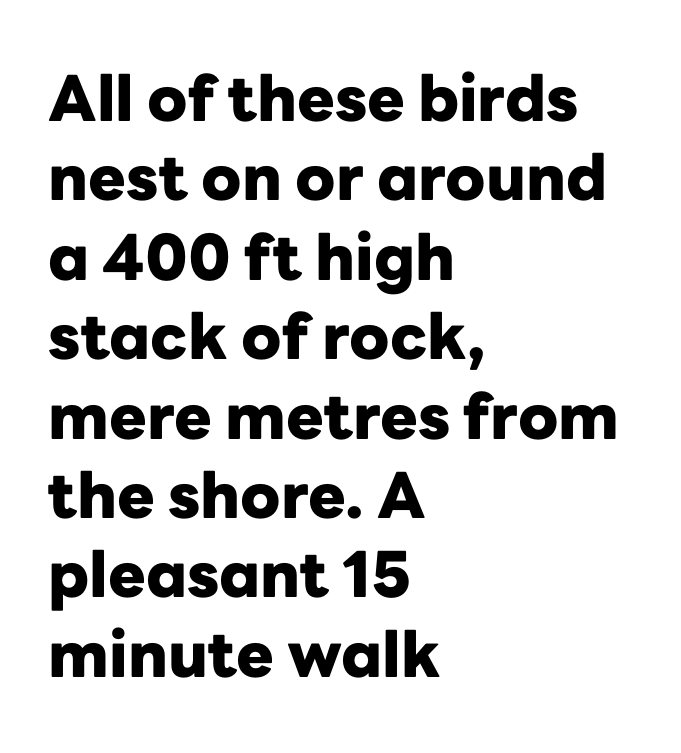
Q: Is the text bold? A: Yes.
Q: Is the text italic (slanted)? A: No, it is upright.
Q: Is the typeface a serif or a sans-serif typeface? A: Sans-serif.
Q: Is the text underlined? A: No.
Q: How is the paragraph aligned? A: Left-aligned.
Q: Is the spacing between letters normal or unusually wide? A: Normal.
Q: Is the spacing between lines tight, normal or loose? A: Normal.
Q: Width (condensed, normal, or wide)? A: Normal.
Q: Stroke contrast? A: Low.
Q: x-height? A: Medium.
Q: Monospaced? A: No.
